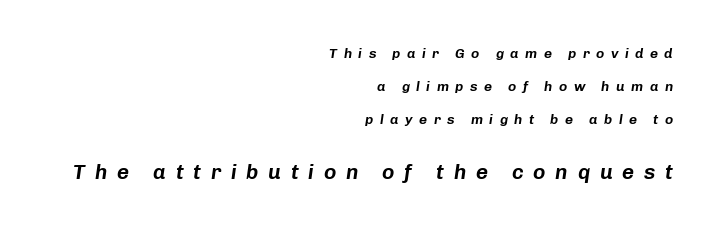
{"italic": "yes", "lean": "right", "slant_degrees": 8, "underline": "no", "align": "right", "line_spacing": "loose", "line_spacing_ratio": 2.35, "letter_spacing": "wide", "letter_spacing_em": 0.46, "larger_block": "second", "size_ratio": 1.5, "glyph_px": 21}
